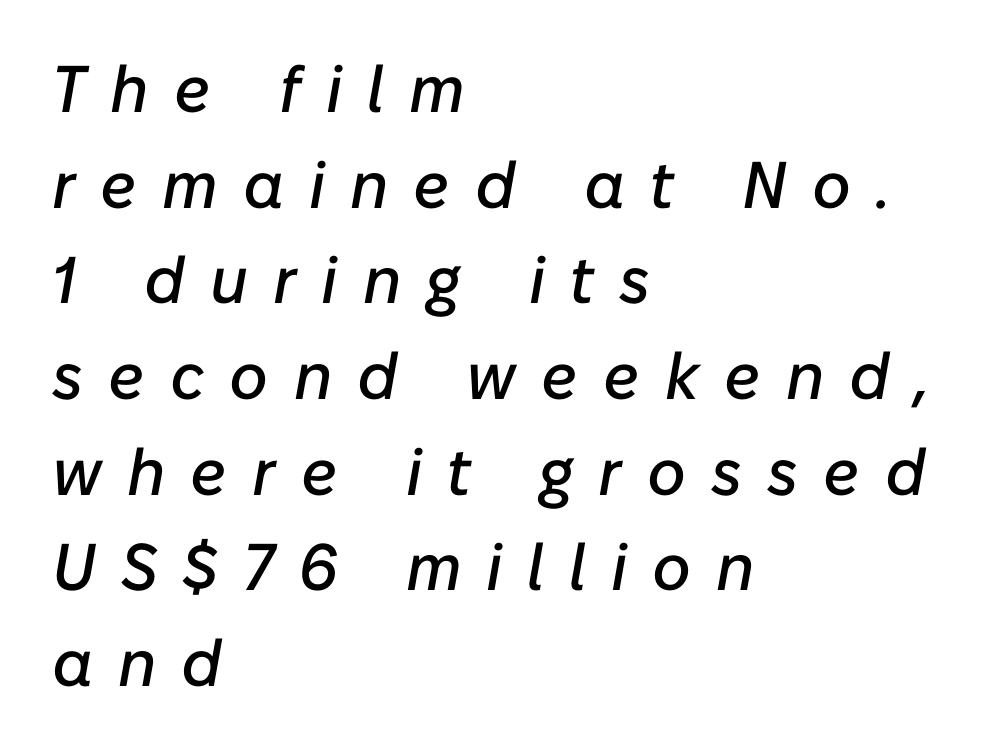
The image shows 66 px text type, italic (leaning right); set left-aligned, normal line spacing (1.45x), unusually wide letter spacing (+0.38 em), not underlined; low stroke contrast and a medium x-height.
